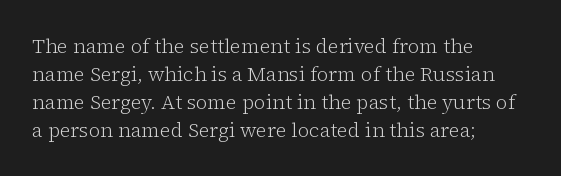
The image shows 20 px text type, upright; set left-aligned, normal line spacing (1.4x), normal letter spacing, not underlined.
